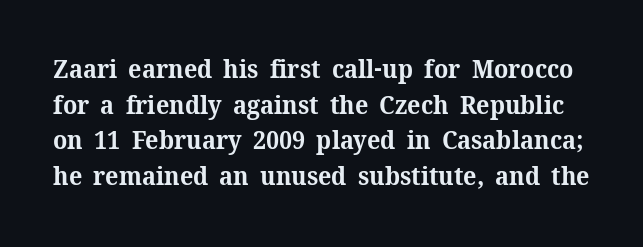
Set as a true bold cut, around the 700 mark. The face used here is rendered with its standard letterfit. A clean baseline with only descenders dipping below it. The rows are spaced the way most documents space them.
